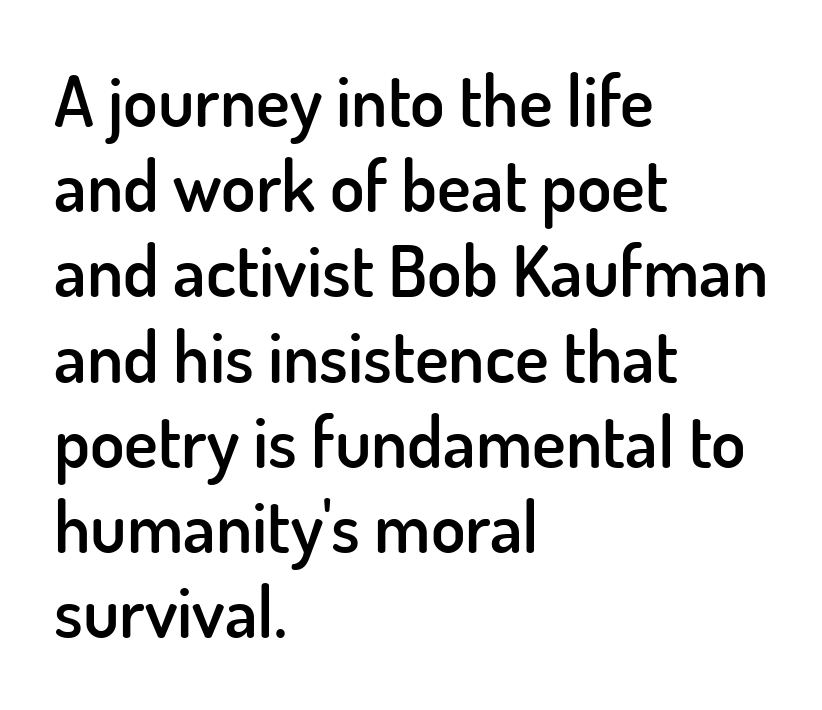
{"serif": "no", "italic": "no", "bold": "semi", "weight": "semibold", "width": "normal", "stroke_contrast": "low", "x_height": "small", "monospaced": "no", "underline": "no", "align": "left", "line_spacing_ratio": 1.2, "letter_spacing": "normal", "letter_spacing_em": 0.0, "glyph_px": 71}
